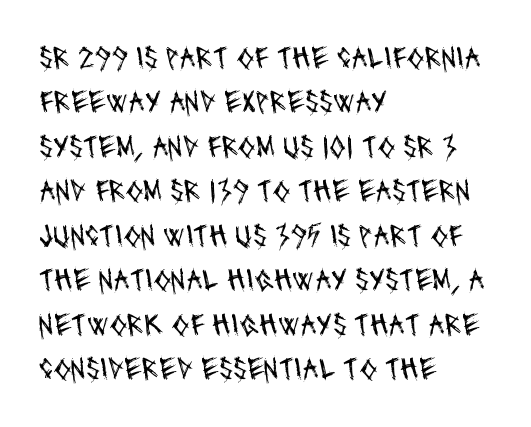
Looks like regular typesetting: each glyph gets only the width it needs. Letters have the restrained weight of plain body copy at most. One-word summary of the alignment: left. Default kerning and tracking; the words read as compact shapes.
